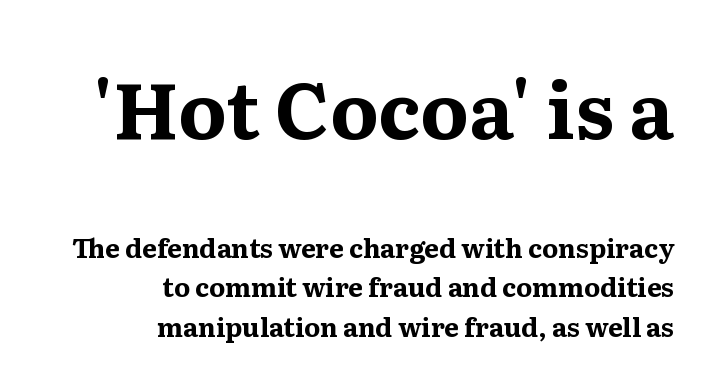
Q: Is the text bold? A: Yes.
Q: Is the text italic (slanted)? A: No, it is upright.
Q: Is the typeface a serif or a sans-serif typeface? A: Serif.
Q: Is the text underlined? A: No.
Q: How is the paragraph aligned? A: Right-aligned.
Q: Is the spacing between letters normal or unusually wide? A: Normal.
Q: Is the spacing between lines tight, normal or loose? A: Normal.
Q: Which block of text is set in a larger size, the first (top) or the second (bottom)? A: The first (top) one.
Q: Width (condensed, normal, or wide)? A: Normal.
Q: Stroke contrast? A: Medium.
Q: x-height? A: Medium.
Q: Monospaced? A: No.
